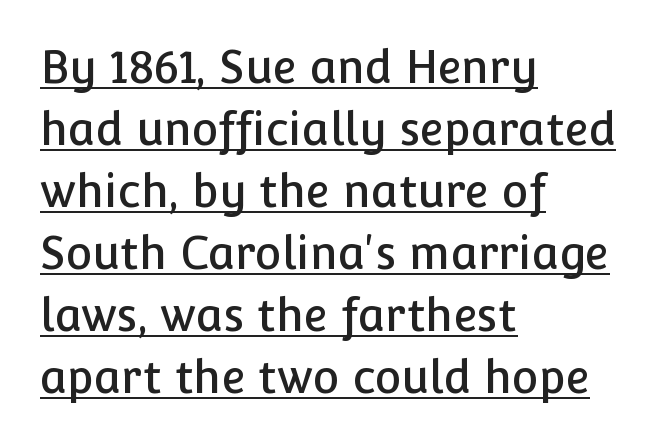
Q: Is the text italic (slanted)? A: No, it is upright.
Q: Is the typeface a serif or a sans-serif typeface? A: Sans-serif.
Q: Is the text underlined? A: Yes.
Q: How is the paragraph aligned? A: Left-aligned.
Q: Is the spacing between letters normal or unusually wide? A: Normal.
Q: Is the spacing between lines tight, normal or loose? A: Normal.
Q: Width (condensed, normal, or wide)? A: Normal.
Q: Stroke contrast? A: Low.
Q: x-height? A: Medium.
Q: Monospaced? A: No.
